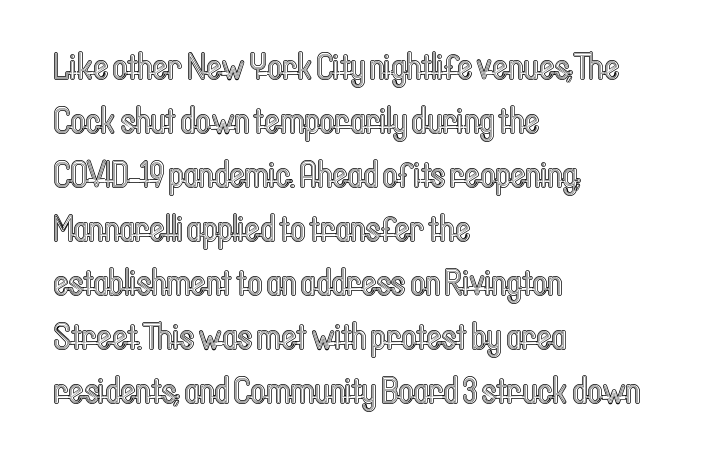
The image shows 36 px condensed type, upright; set left-aligned, normal line spacing (1.5x), normal letter spacing, not underlined; a medium x-height.
